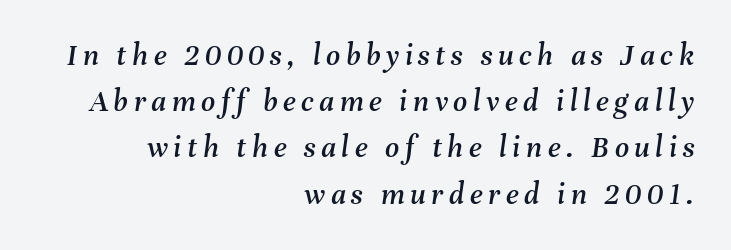
Q: Is the text italic (slanted)? A: Yes, it leans right by about 8 degrees.
Q: Is the text underlined? A: No.
Q: How is the paragraph aligned? A: Right-aligned.
Q: Is the spacing between lines tight, normal or loose? A: Normal.
Q: Width (condensed, normal, or wide)? A: Normal.
Q: Stroke contrast? A: Medium.
Q: x-height? A: Medium.
Q: Monospaced? A: No.
